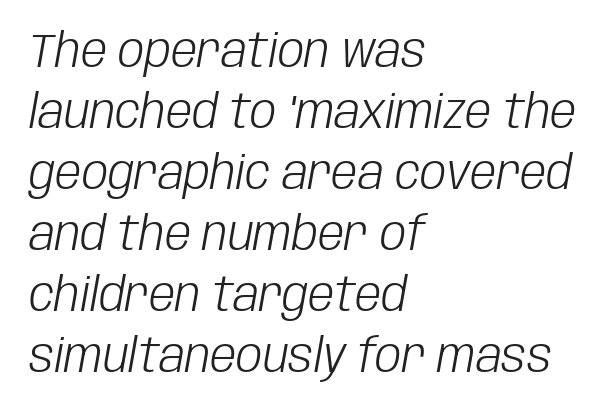
Bare-footed words on every line. No letter is thick-stroked: the sample isn't bold. Looking at the ascenders, they clearly lean. Notice how the passage keeps a crisp vertical edge on the left only. Does extra space separate the letters? No, they use regular spacing.
